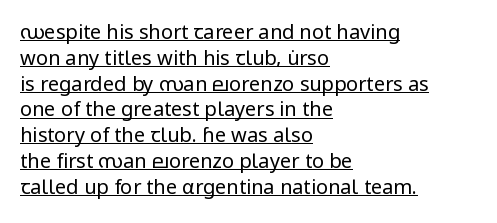
Casual observation: everything's shoved over to the left. Descenders here cross a horizontal rule under the line. This is the regular roman posture of the typeface. The letterforms sit shoulder to shoulder at normal distance.
